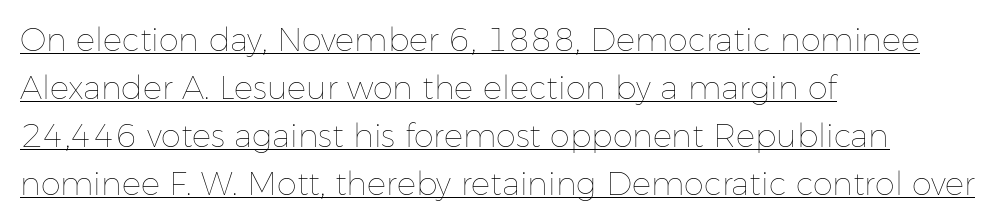
The image shows 32 px thin type, upright; set left-aligned, normal line spacing (1.5x), normal letter spacing, underlined; low stroke contrast and a medium x-height.
